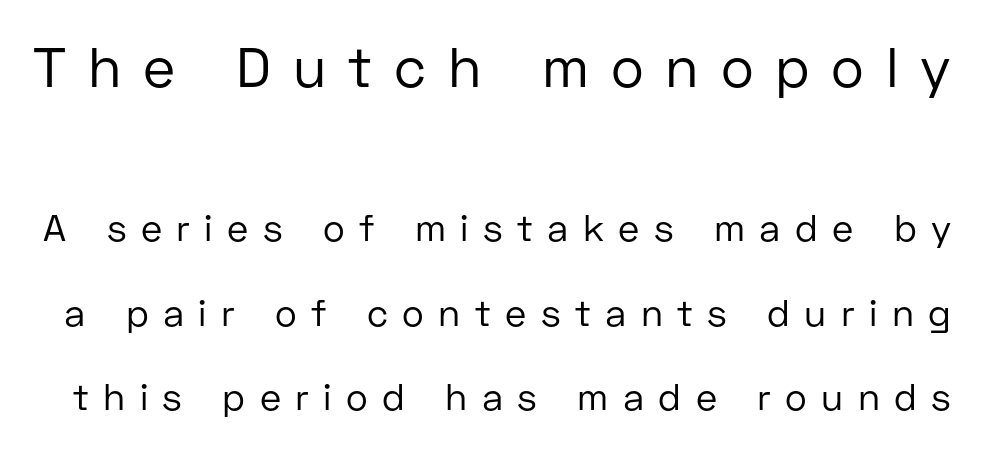
{"serif": "no", "italic": "no", "bold": "no", "weight": "regular", "width": "normal", "stroke_contrast": "low", "x_height": "medium", "monospaced": "no", "underline": "no", "line_spacing": "loose", "line_spacing_ratio": 2.29, "letter_spacing": "wide", "letter_spacing_em": 0.39, "larger_block": "first", "size_ratio": 1.51, "glyph_px": 56}
